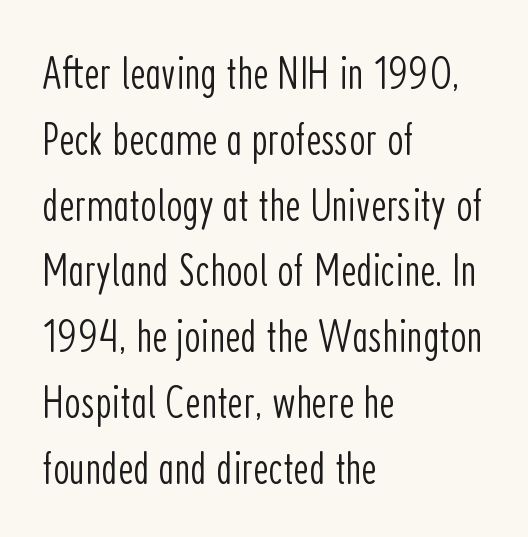
Q: Is the text bold? A: No.
Q: Is the text italic (slanted)? A: No, it is upright.
Q: Is the typeface a serif or a sans-serif typeface? A: Sans-serif.
Q: Is the text underlined? A: No.
Q: How is the paragraph aligned? A: Left-aligned.
Q: Is the spacing between letters normal or unusually wide? A: Normal.
Q: Is the spacing between lines tight, normal or loose? A: Normal.
Q: Width (condensed, normal, or wide)? A: Condensed.
Q: Stroke contrast? A: Low.
Q: x-height? A: Medium.
Q: Monospaced? A: No.
